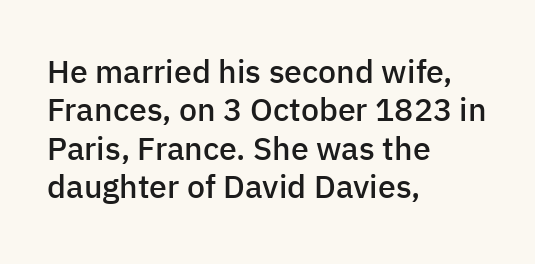
Check under the words: just untouched page. Unlike a traditional serif, this face leaves its strokes unadorned. Character widths vary here, with narrow letters taking less room than wide ones. Summary of weight: moderately heavy, a semibold. Italic? Not at all — the glyphs are vertical. If you drew a ruler down the left edge, every line would touch it.
